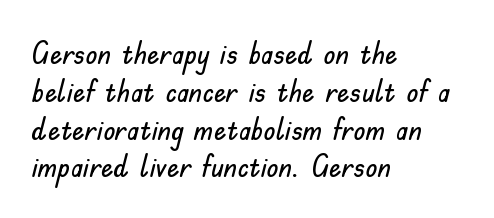
Q: Is the text italic (slanted)? A: Yes.
Q: Is the typeface a serif or a sans-serif typeface? A: Sans-serif.
Q: Is the text underlined? A: No.
Q: How is the paragraph aligned? A: Left-aligned.
Q: Is the spacing between letters normal or unusually wide? A: Normal.
Q: Width (condensed, normal, or wide)? A: Normal.
Q: Stroke contrast? A: Low.
Q: x-height? A: Small.
Q: Monospaced? A: No.
